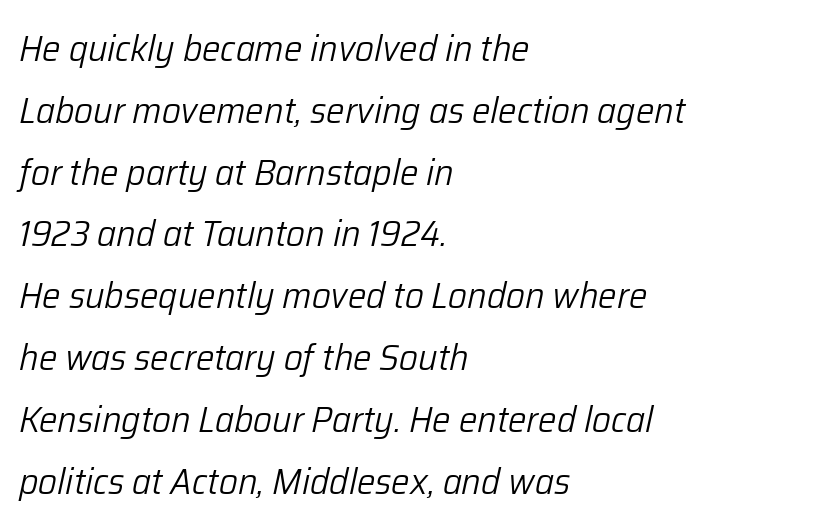
{"italic": "yes", "lean": "right", "slant_degrees": 12, "bold": "no", "weight": "light", "width": "normal", "stroke_contrast": "low", "x_height": "medium", "monospaced": "no", "underline": "no", "align": "left", "line_spacing": "normal", "line_spacing_ratio": 1.67, "letter_spacing": "normal", "letter_spacing_em": 0.0, "glyph_px": 37}
